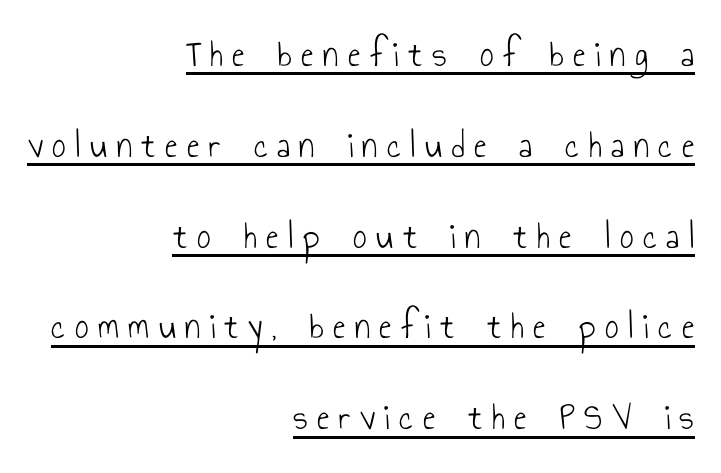
{"serif": "no", "italic": "no", "bold": "no", "weight": "light", "width": "condensed", "stroke_contrast": "low", "x_height": "small", "monospaced": "no", "underline": "yes", "align": "right", "line_spacing": "loose", "line_spacing_ratio": 2.39, "letter_spacing": "wide", "letter_spacing_em": 0.25, "glyph_px": 38}
